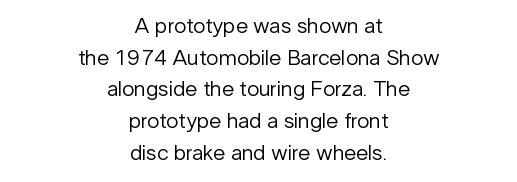
The image shows 22 px text type, upright; set centered, normal line spacing (1.44x), normal letter spacing, not underlined.
